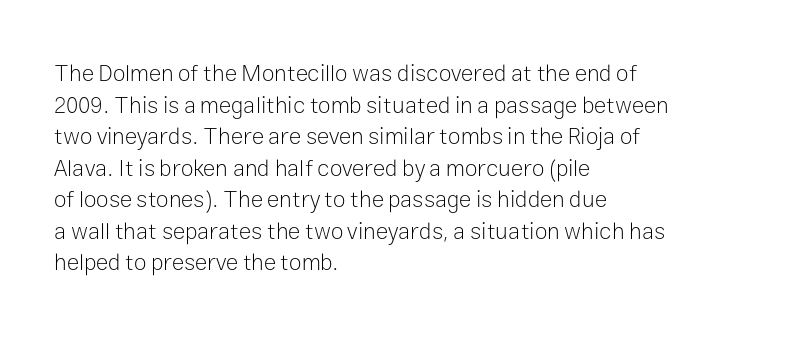
Q: Is the text bold? A: No.
Q: Is the text italic (slanted)? A: No, it is upright.
Q: Is the text underlined? A: No.
Q: How is the paragraph aligned? A: Left-aligned.
Q: Is the spacing between letters normal or unusually wide? A: Normal.
Q: Is the spacing between lines tight, normal or loose? A: Normal.
